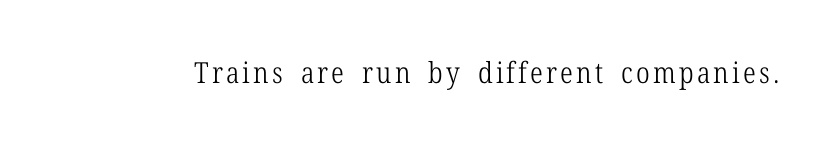
Q: Is the text bold? A: No.
Q: Is the text italic (slanted)? A: No, it is upright.
Q: Is the typeface a serif or a sans-serif typeface? A: Serif.
Q: Is the text underlined? A: No.
Q: Width (condensed, normal, or wide)? A: Condensed.
Q: Stroke contrast? A: Low.
Q: x-height? A: Medium.
Q: Monospaced? A: No.
